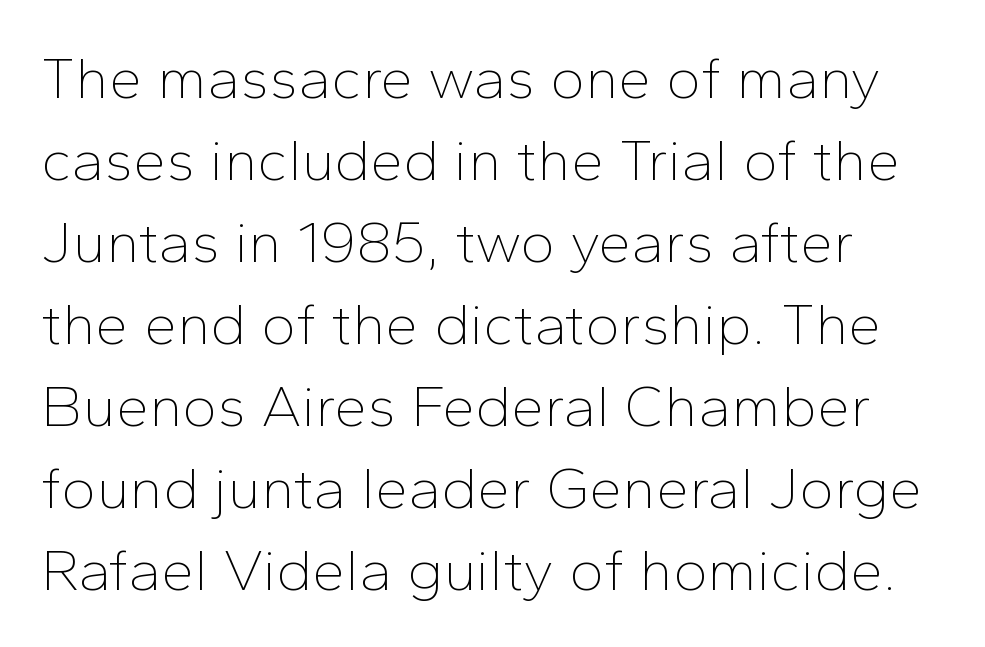
{"serif": "no", "italic": "no", "bold": "no", "weight": "thin", "width": "normal", "stroke_contrast": "low", "x_height": "medium", "monospaced": "no", "underline": "no", "line_spacing": "normal", "line_spacing_ratio": 1.39, "letter_spacing": "normal", "letter_spacing_em": 0.0, "glyph_px": 59}
